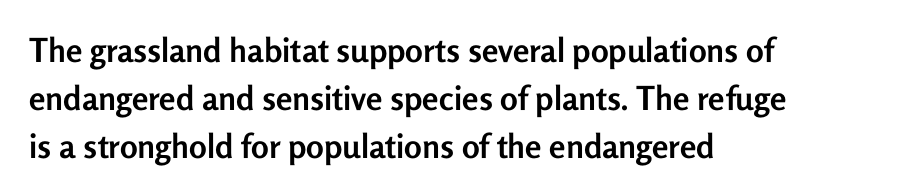
{"serif": "no", "italic": "no", "bold": "yes", "weight": "semibold", "width": "normal", "stroke_contrast": "low", "x_height": "medium", "monospaced": "no", "underline": "no", "align": "left", "line_spacing": "normal", "line_spacing_ratio": 1.45, "letter_spacing": "normal", "letter_spacing_em": 0.0, "glyph_px": 33}
